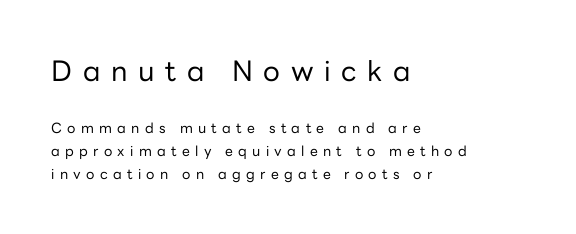
{"serif": "no", "italic": "no", "bold": "no", "weight": "regular", "width": "normal", "stroke_contrast": "low", "x_height": "medium", "monospaced": "no", "underline": "no", "align": "left", "line_spacing": "normal", "line_spacing_ratio": 1.61, "letter_spacing": "wide", "letter_spacing_em": 0.38, "larger_block": "first", "size_ratio": 2.0, "glyph_px": 28}
